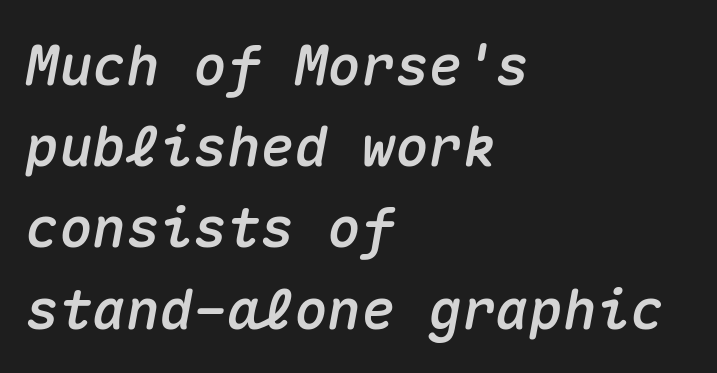
The image shows 56 px text type, italic (leaning right), monospaced; set left-aligned, normal line spacing (1.45x), normal letter spacing, not underlined; medium stroke contrast and a medium x-height.
